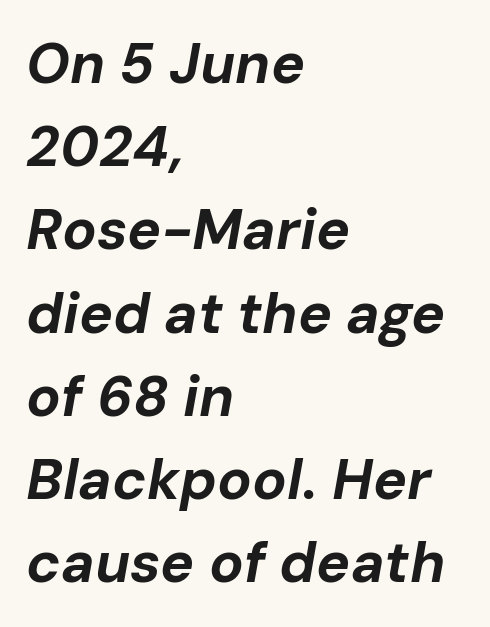
Q: Is the text bold? A: Yes.
Q: Is the text italic (slanted)? A: Yes, it leans right by about 10 degrees.
Q: Is the text underlined? A: No.
Q: How is the paragraph aligned? A: Left-aligned.
Q: Is the spacing between letters normal or unusually wide? A: Normal.
Q: Is the spacing between lines tight, normal or loose? A: Normal.
Q: Width (condensed, normal, or wide)? A: Normal.
Q: Stroke contrast? A: Low.
Q: x-height? A: Medium.
Q: Monospaced? A: No.
